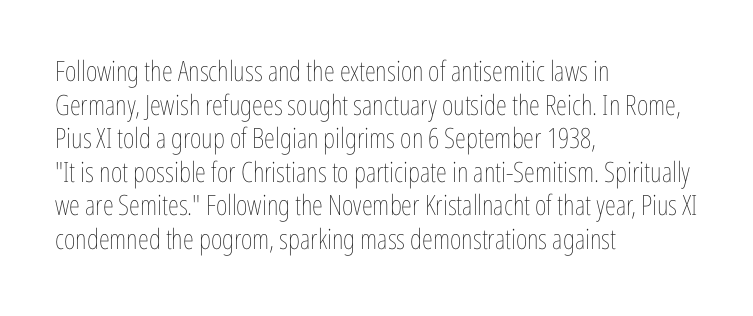
Note the varied advance widths — an 'i' is clearly narrower than an 'm'. Compared with a centered layout, this one pins lines to the left instead. Is the letter spacing exaggerated? No — it looks like the ordinary default. Quick note: underline off. On a weight scale, this lands at 450 or below. The font's upright variant was chosen for this text.
